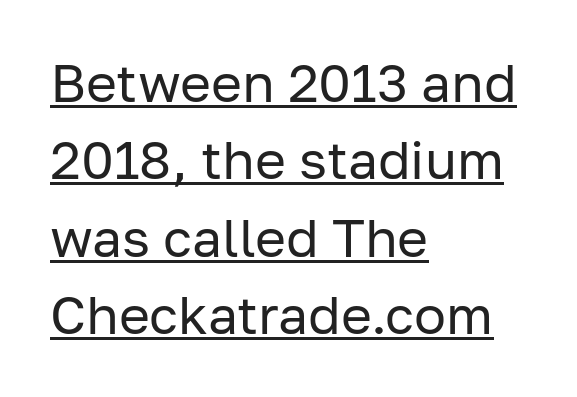
{"serif": "no", "italic": "no", "bold": "no", "weight": "regular", "width": "normal", "stroke_contrast": "low", "x_height": "medium", "monospaced": "no", "underline": "yes", "align": "left", "line_spacing": "normal", "line_spacing_ratio": 1.46, "letter_spacing": "normal", "letter_spacing_em": 0.0, "glyph_px": 53}
